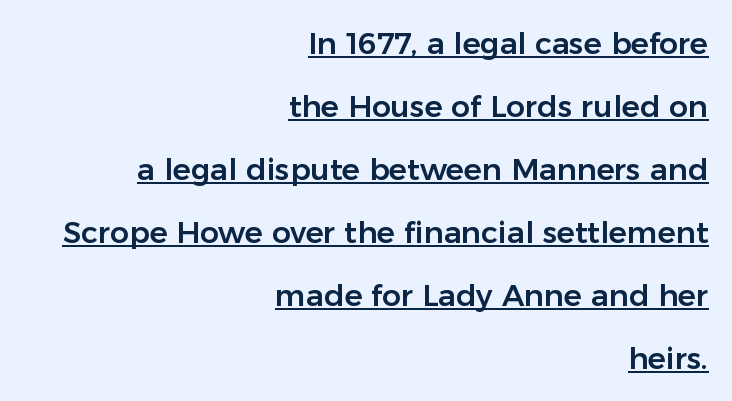
Q: Is the text italic (slanted)? A: No, it is upright.
Q: Is the typeface a serif or a sans-serif typeface? A: Sans-serif.
Q: Is the text underlined? A: Yes.
Q: How is the paragraph aligned? A: Right-aligned.
Q: Is the spacing between letters normal or unusually wide? A: Normal.
Q: Is the spacing between lines tight, normal or loose? A: Loose.
Q: Width (condensed, normal, or wide)? A: Normal.
Q: Stroke contrast? A: Low.
Q: x-height? A: Medium.
Q: Monospaced? A: No.
